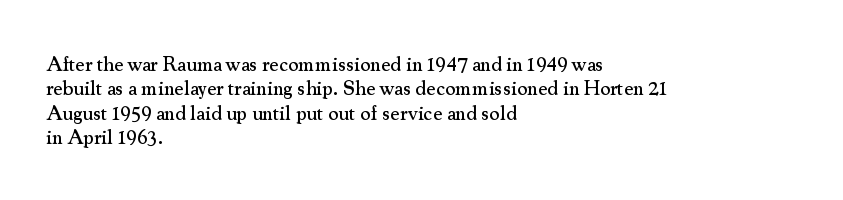
{"italic": "no", "underline": "no", "align": "left", "line_spacing_ratio": 1.22, "letter_spacing": "normal", "letter_spacing_em": 0.0, "glyph_px": 20}
